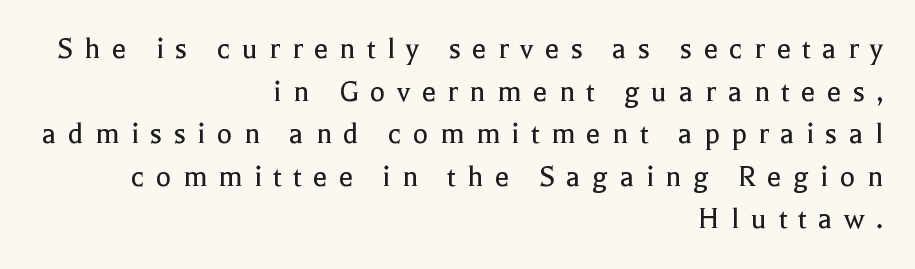
The cut favours lightness, reaching ordinary text weight at its darkest. Varying glyph widths throughout — classic text-font behaviour. Glyph-to-glyph distance is far greater than everyday printed text. Vertical strokes here are truly vertical. The paragraph has a hard right edge and a soft left edge. Regarding serifs, this sample has them.
